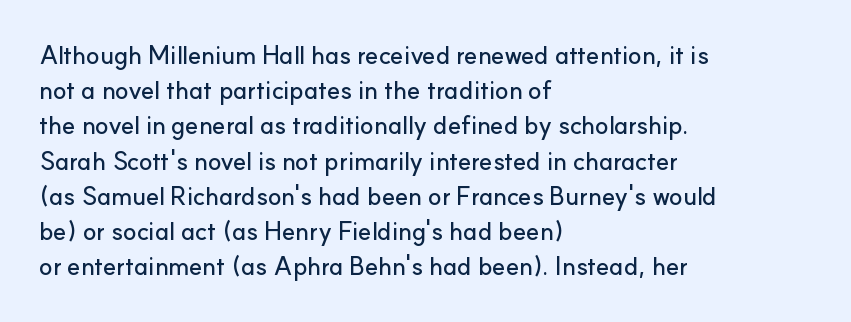
Posture: straight, roman, zero tilt. This rendering uses left alignment, leaving the right contour irregular. This sample keeps an unexceptional amount of space between lines. Bare-footed words on every line.
